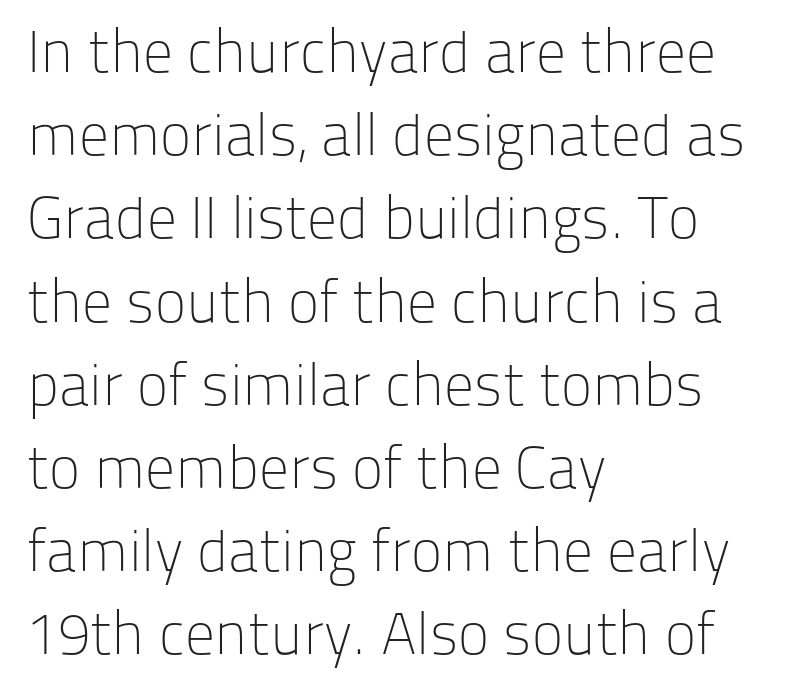
This sample uses an upright cut, with every glyph sitting square on the baseline. Observe the ordinary spacing: letters are neighbours, not strangers. The line-height multiplier appears to be the usual default. Here the designer chose a conventional face with non-uniform glyph widths. The rag falls on the right side of this text block. Words float on clear page, feet unadorned.
